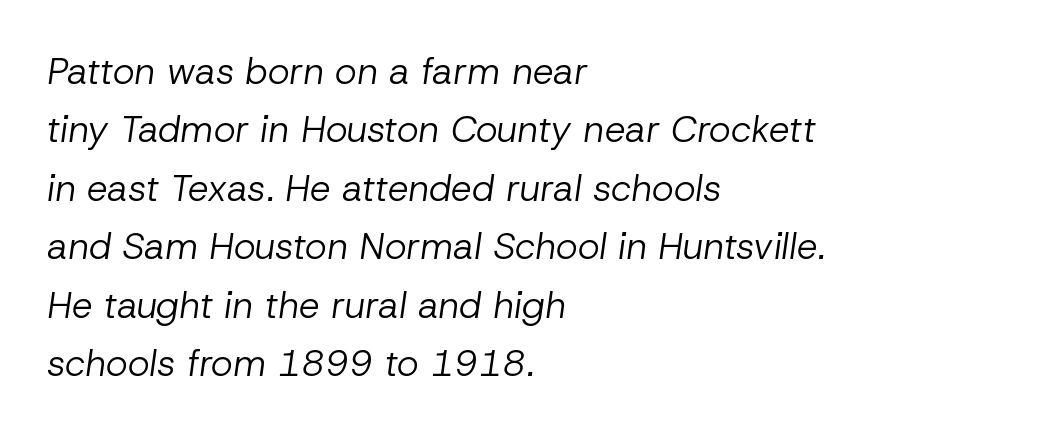
{"italic": "yes", "lean": "right", "slant_degrees": 8, "bold": "no", "weight": "regular", "width": "normal", "stroke_contrast": "low", "x_height": "medium", "monospaced": "no", "underline": "no", "align": "left", "line_spacing": "normal", "line_spacing_ratio": 1.58, "letter_spacing": "normal", "letter_spacing_em": 0.0, "glyph_px": 37}
